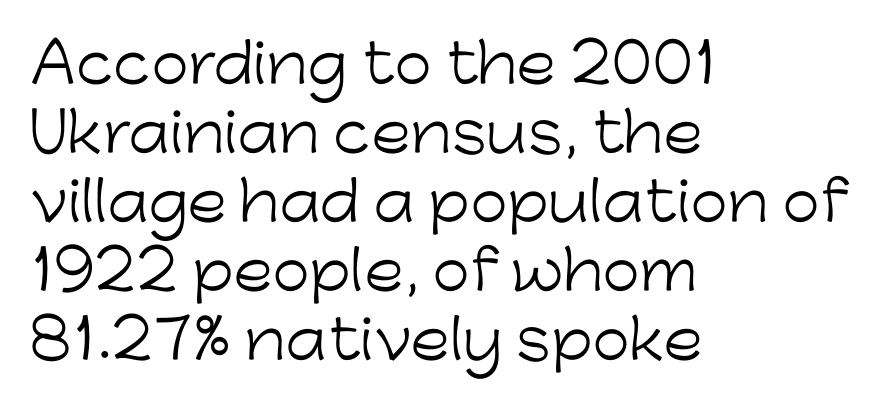
Q: Is the text bold? A: No.
Q: Is the text italic (slanted)? A: No, it is upright.
Q: Is the typeface a serif or a sans-serif typeface? A: Sans-serif.
Q: Is the text underlined? A: No.
Q: How is the paragraph aligned? A: Left-aligned.
Q: Is the spacing between letters normal or unusually wide? A: Normal.
Q: Is the spacing between lines tight, normal or loose? A: Normal.
Q: Width (condensed, normal, or wide)? A: Normal.
Q: Stroke contrast? A: Low.
Q: x-height? A: Medium.
Q: Monospaced? A: No.
